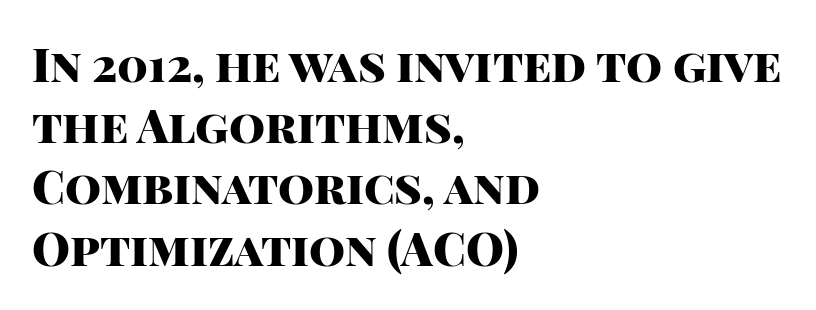
Serif or sans? Sans — the stroke terminals are bare. No extra tracking has been applied to these lines. Rendered with straight, roman letterforms. Heft: maximum for text — a bold.
